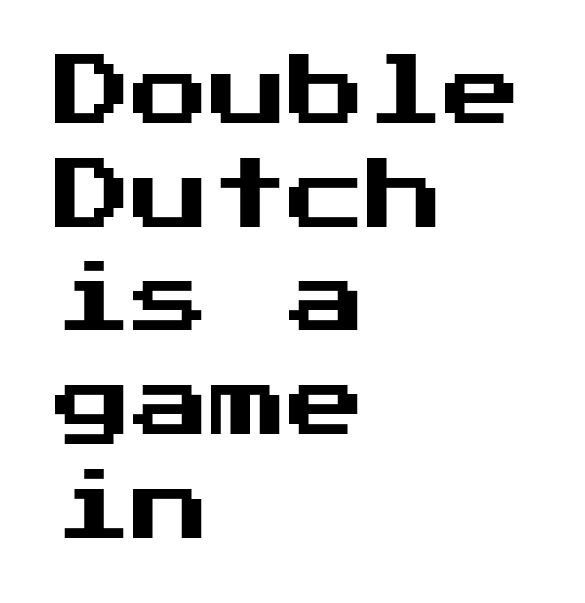
{"serif": "no", "italic": "no", "width": "normal", "stroke_contrast": "medium", "x_height": "medium", "underline": "no", "align": "left", "line_spacing": "normal", "line_spacing_ratio": 1.33, "letter_spacing": "normal", "letter_spacing_em": 0.0, "glyph_px": 78}
